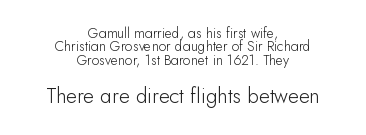
Q: Is the text bold? A: No.
Q: Is the text italic (slanted)? A: No, it is upright.
Q: Is the text underlined? A: No.
Q: How is the paragraph aligned? A: Centered.
Q: Is the spacing between letters normal or unusually wide? A: Normal.
Q: Is the spacing between lines tight, normal or loose? A: Tight.
Q: Which block of text is set in a larger size, the first (top) or the second (bottom)? A: The second (bottom) one.
